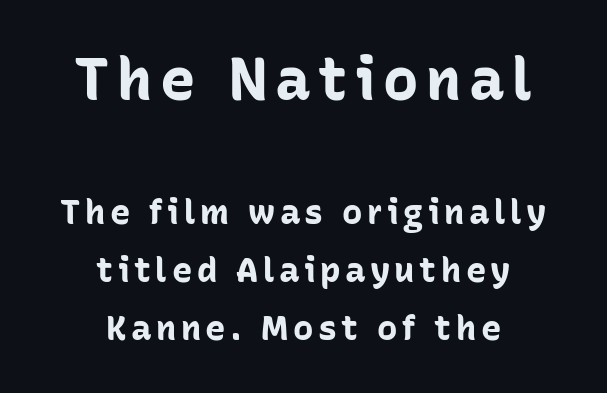
Caption: multi-line text, centered on the measure. Do the characters align in a grid? No, the font is proportional. The typography opts for an upright posture over an oblique one. The font family rendered here belongs to the sans-serif group. Letters rest on an invisible, unmarked baseline. Heavy, bold letterforms.
